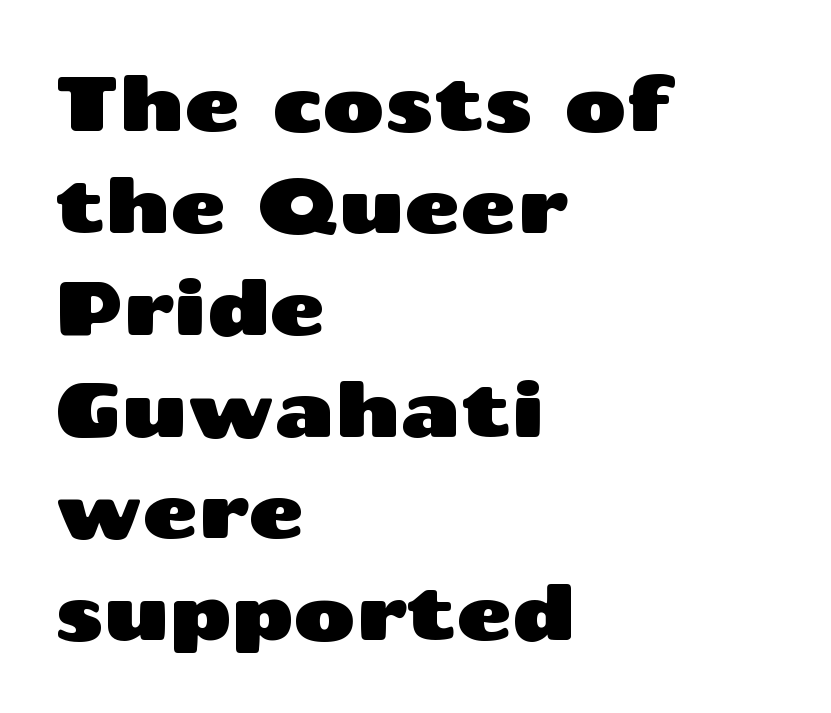
Underline: absent. Looks like regular typesetting: each glyph gets only the width it needs. The tracking reads as untouched default to a designer's eye. Quick note: not italic, upright. The typeface chosen for these lines omits serifs.
